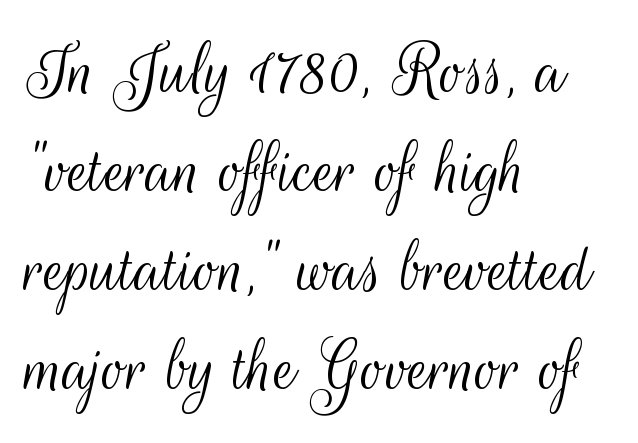
Q: Is the text bold? A: No.
Q: Is the text italic (slanted)? A: Yes.
Q: Is the typeface a serif or a sans-serif typeface? A: Sans-serif.
Q: Is the text underlined? A: No.
Q: How is the paragraph aligned? A: Left-aligned.
Q: Is the spacing between letters normal or unusually wide? A: Normal.
Q: Is the spacing between lines tight, normal or loose? A: Normal.
Q: Width (condensed, normal, or wide)? A: Condensed.
Q: Stroke contrast? A: Medium.
Q: x-height? A: Small.
Q: Monospaced? A: No.
